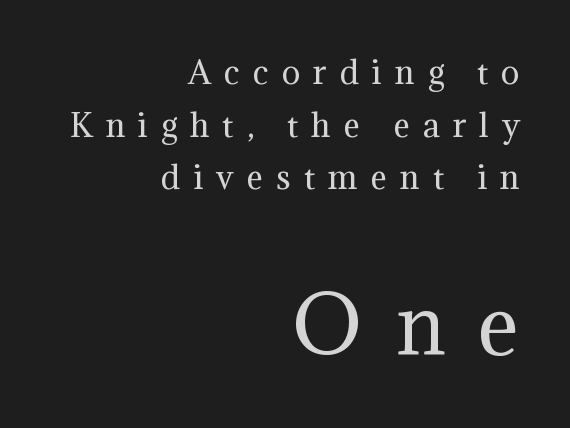
{"serif": "yes", "italic": "no", "bold": "no", "weight": "regular", "width": "normal", "stroke_contrast": "medium", "x_height": "medium", "monospaced": "no", "underline": "no", "align": "right", "line_spacing": "normal", "line_spacing_ratio": 1.7, "letter_spacing": "wide", "letter_spacing_em": 0.42, "larger_block": "second", "size_ratio": 2.52, "glyph_px": 78}
